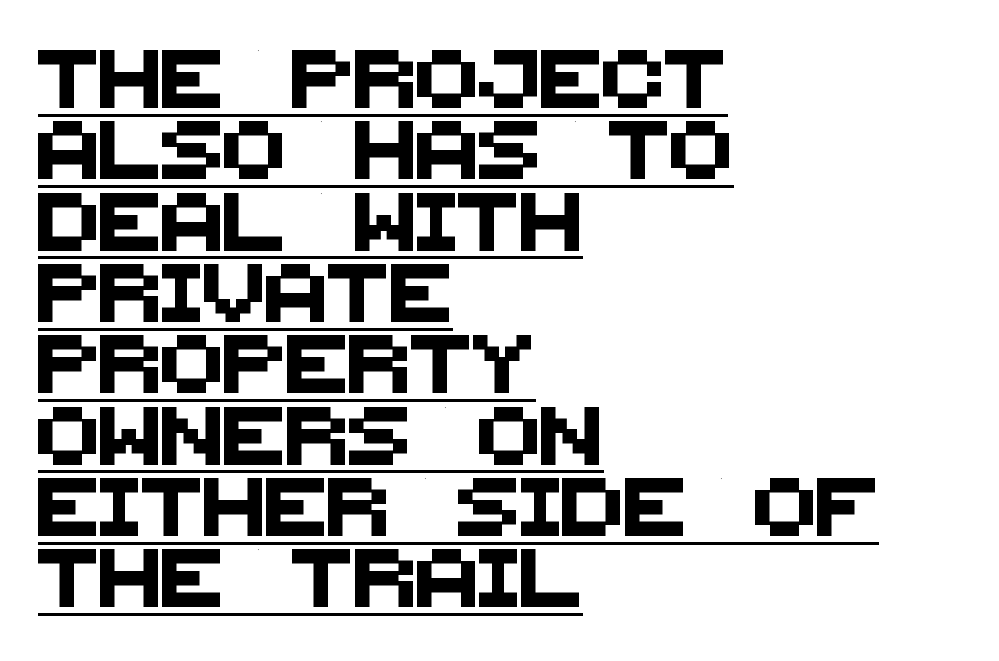
What stands out about the letter spacing? Nothing — it is the standard amount. This is underlined copy, the kind a proofreader might mark for attention. Stroke terminals: plain, sans-serif. All the whitespace from short lines collects on the right.
